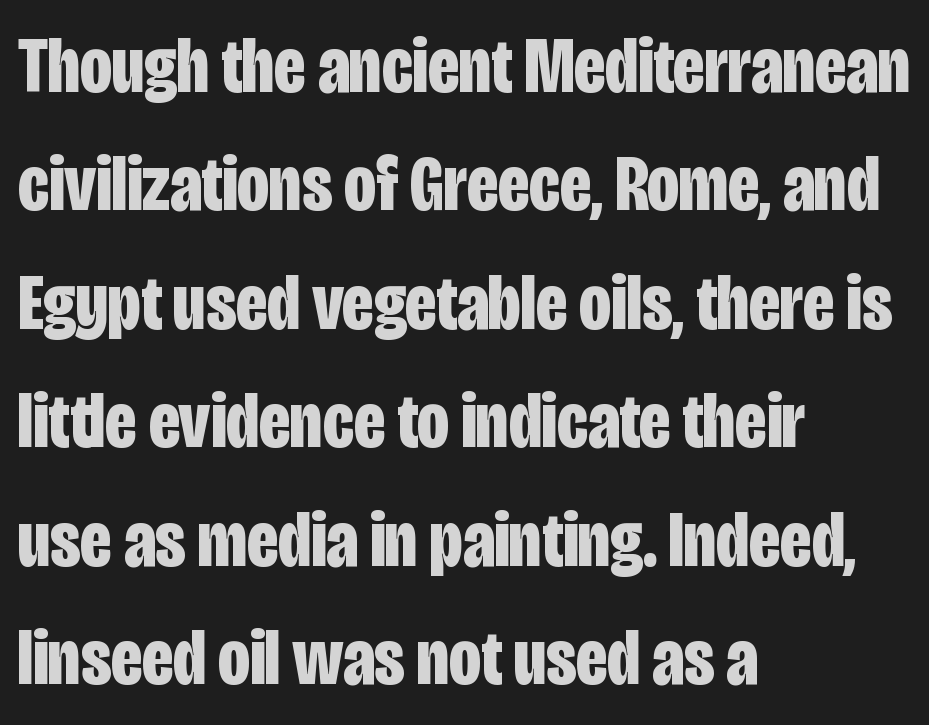
{"serif": "no", "italic": "no", "bold": "yes", "weight": "bold", "width": "condensed", "stroke_contrast": "low", "x_height": "large", "monospaced": "no", "underline": "no", "align": "left", "line_spacing": "normal", "line_spacing_ratio": 1.5, "letter_spacing": "normal", "letter_spacing_em": 0.0, "glyph_px": 79}
